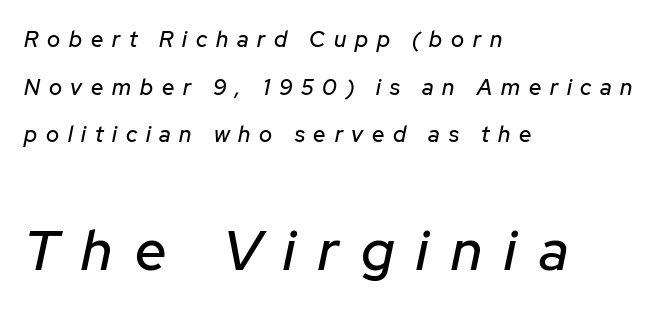
Typesetter's note — lower block bumped up in size, upper block left smaller. A clean baseline with only descenders dipping below it. Here the designer chose a conventional face with non-uniform glyph widths. Alignment: flush left. There is plenty of visible air inserted between adjacent glyphs. The space between consecutive lines is lavish.
